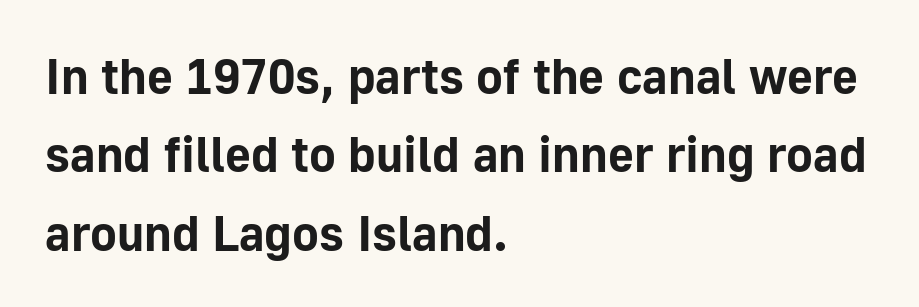
Check under the words: just untouched page. Do the characters align in a grid? No, the font is proportional. Does the weight exceed regular? Yes, all the way to bold. A typesetter would call this leading conventional body-copy spacing. The tracking reads as untouched default to a designer's eye. Check where the strokes stop: nothing finishes them off — pure sans.
